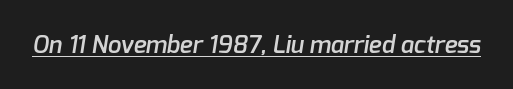
The image shows 24 px text type; set normal letter spacing, underlined.
